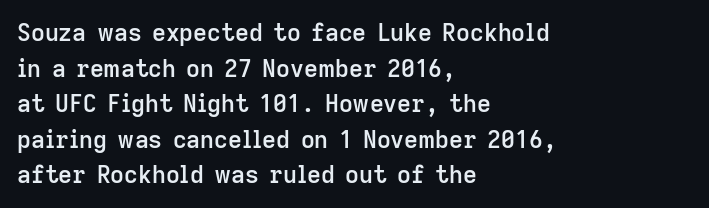
Q: Is the text bold? A: Semi-bold.
Q: Is the text italic (slanted)? A: No, it is upright.
Q: Is the text underlined? A: No.
Q: How is the paragraph aligned? A: Left-aligned.
Q: Is the spacing between letters normal or unusually wide? A: Normal.
Q: Is the spacing between lines tight, normal or loose? A: Normal.
